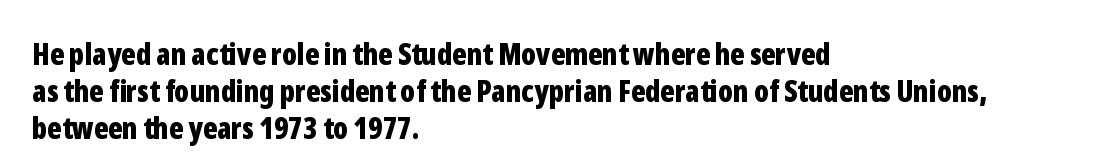
The image shows 30 px bold, condensed sans-serif type, upright; set left-aligned, line spacing 1.23x, normal letter spacing, not underlined; low stroke contrast and a medium x-height.
